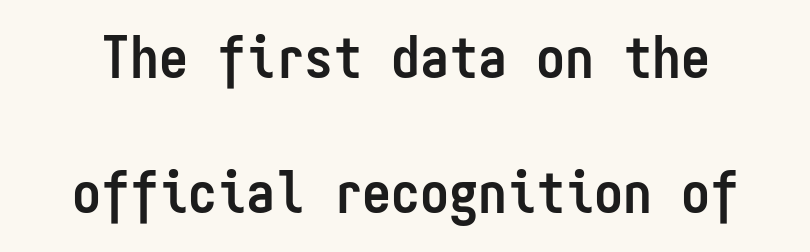
The image shows 58 px semibold, condensed sans-serif type, upright, monospaced; set loose line spacing (2.32x), normal letter spacing, not underlined; low stroke contrast and a medium x-height.
